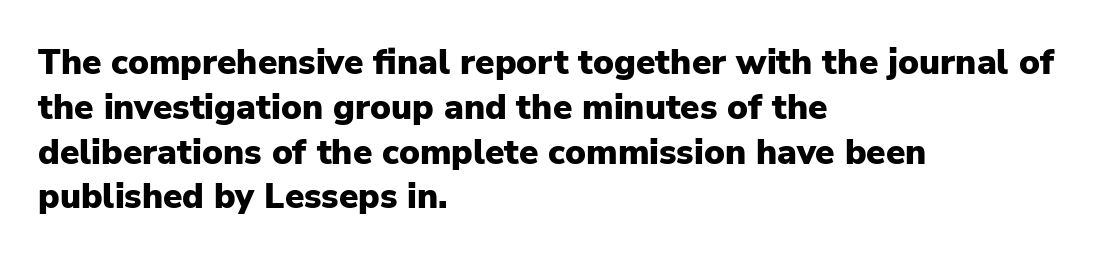
Vertical strokes here are truly vertical. The strip under each line holds only bare page. Students, note that the glyphs here touch the page at normal intervals. The passage shown is emphatically bold. Here the designer chose a conventional face with non-uniform glyph widths. Caption: multi-line text, flush left, ragged right.
